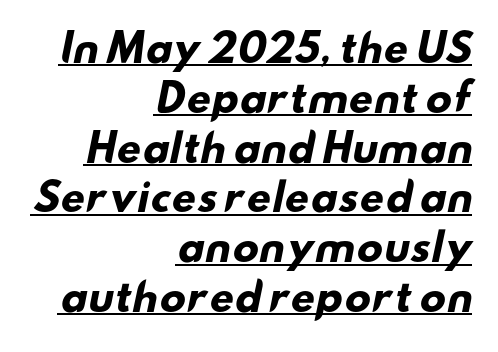
The image shows 38 px heavy, wide sans-serif type; set right-aligned, normal line spacing (1.31x), normal letter spacing, underlined; low stroke contrast and a small x-height.
